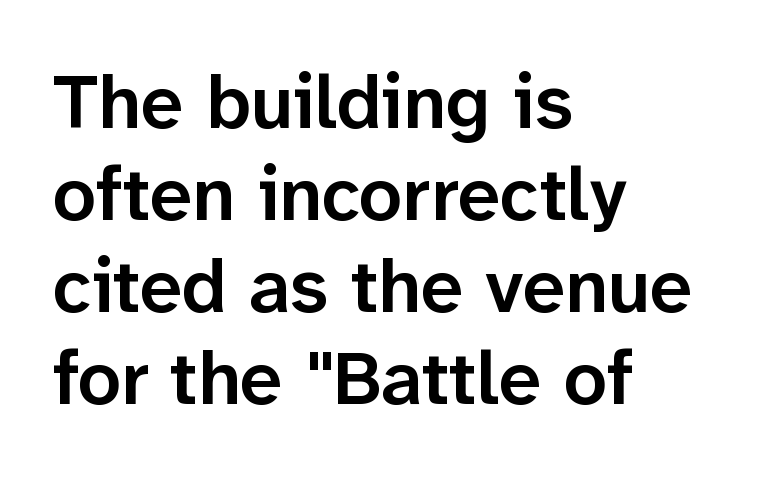
The image shows 76 px semibold sans-serif type, upright; set left-aligned, line spacing 1.21x, normal letter spacing, not underlined; low stroke contrast and a medium x-height.
